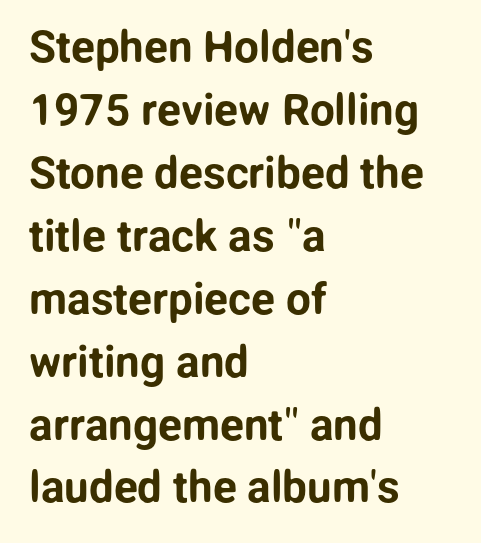
The image shows 44 px sans-serif type, upright; set left-aligned, normal line spacing (1.43x), normal letter spacing, not underlined; low stroke contrast and a medium x-height.
